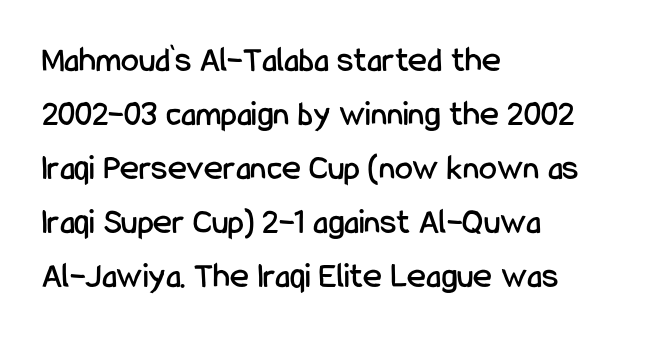
This block has exactly the height ordinary leading produces. The typeface chosen for these lines omits serifs. In terms of letterspacing, this is plain default setting. Rule under the text: the space is simply empty. Note the varied advance widths — an 'i' is clearly narrower than an 'm'.
